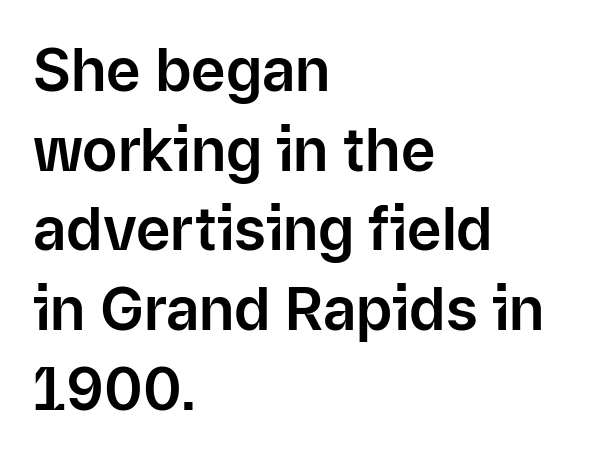
Q: Is the text italic (slanted)? A: No, it is upright.
Q: Is the typeface a serif or a sans-serif typeface? A: Sans-serif.
Q: Is the text underlined? A: No.
Q: How is the paragraph aligned? A: Left-aligned.
Q: Is the spacing between letters normal or unusually wide? A: Normal.
Q: Is the spacing between lines tight, normal or loose? A: Normal.
Q: Width (condensed, normal, or wide)? A: Normal.
Q: Stroke contrast? A: Low.
Q: x-height? A: Medium.
Q: Monospaced? A: No.
